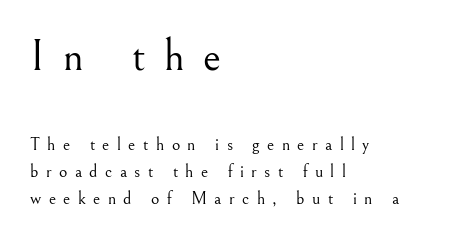
Q: Is the text bold? A: No.
Q: Is the text italic (slanted)? A: No, it is upright.
Q: Is the typeface a serif or a sans-serif typeface? A: Serif.
Q: Is the text underlined? A: No.
Q: How is the paragraph aligned? A: Left-aligned.
Q: Is the spacing between letters normal or unusually wide? A: Unusually wide.
Q: Is the spacing between lines tight, normal or loose? A: Normal.
Q: Which block of text is set in a larger size, the first (top) or the second (bottom)? A: The first (top) one.
Q: Width (condensed, normal, or wide)? A: Normal.
Q: Stroke contrast? A: Medium.
Q: x-height? A: Small.
Q: Monospaced? A: No.
